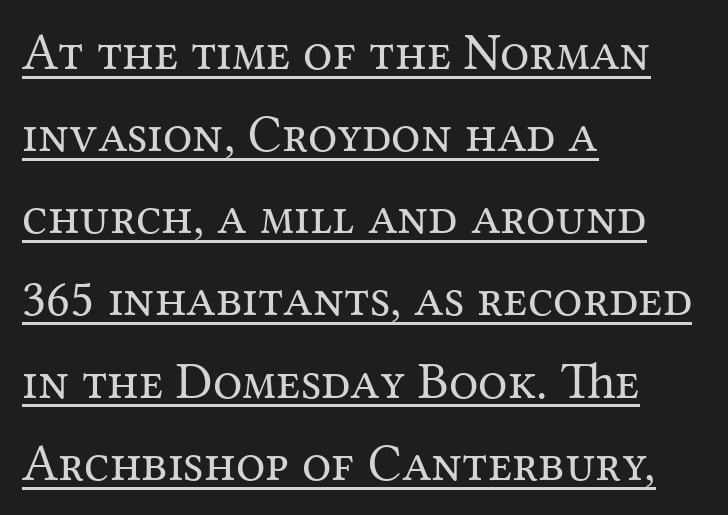
Q: Is the text bold? A: No.
Q: Is the text italic (slanted)? A: No, it is upright.
Q: Is the typeface a serif or a sans-serif typeface? A: Serif.
Q: Is the text underlined? A: Yes.
Q: How is the paragraph aligned? A: Left-aligned.
Q: Is the spacing between letters normal or unusually wide? A: Normal.
Q: Is the spacing between lines tight, normal or loose? A: Normal.
Q: Width (condensed, normal, or wide)? A: Normal.
Q: Stroke contrast? A: Medium.
Q: x-height? A: Medium.
Q: Monospaced? A: No.
